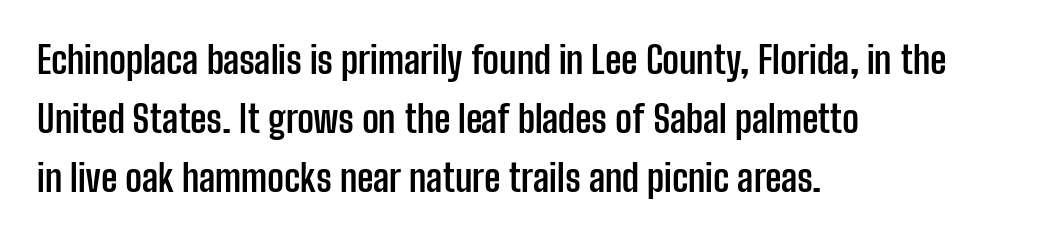
The image shows 37 px semibold, condensed sans-serif type, upright; set left-aligned, normal line spacing (1.59x), normal letter spacing, not underlined; low stroke contrast and a medium x-height.
